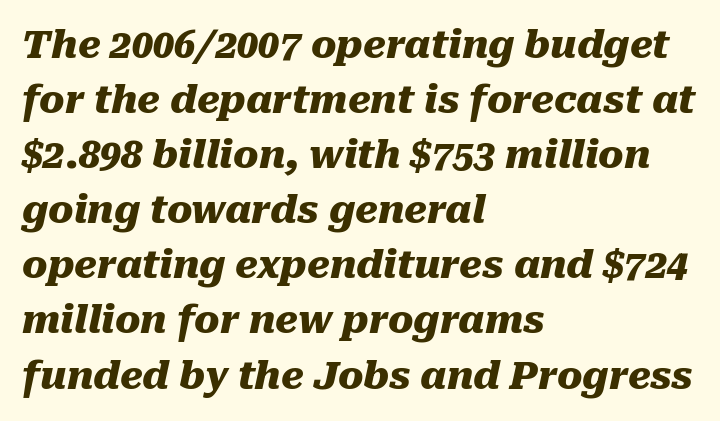
{"italic": "yes", "lean": "right", "slant_degrees": 10, "bold": "yes", "weight": "heavy", "width": "normal", "stroke_contrast": "medium", "x_height": "medium", "monospaced": "no", "underline": "no", "align": "left", "line_spacing": "normal", "line_spacing_ratio": 1.45, "letter_spacing": "normal", "letter_spacing_em": 0.0, "glyph_px": 38}
